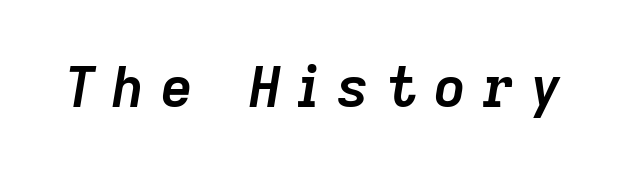
The rendering uses natural spacing where letterforms have individual widths. Compared with an ordinary text face, these strokes are far heavier — a full bold. Lines of text with bare space underneath. The gaps between neighbouring characters are conspicuously large.
